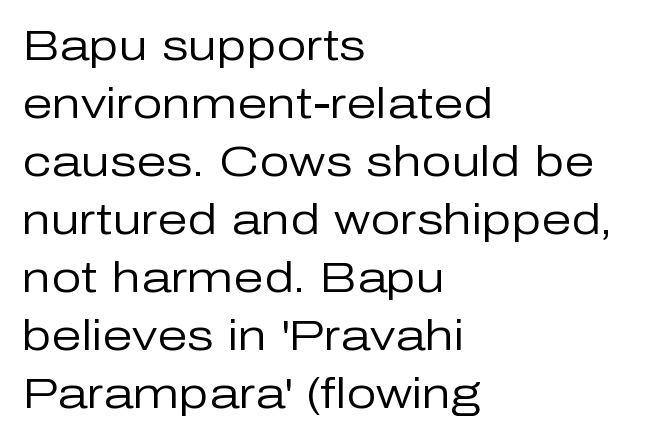
The image shows 43 px regular-weight sans-serif type, upright; set left-aligned, normal line spacing (1.35x), normal letter spacing, not underlined; low stroke contrast and a medium x-height.
